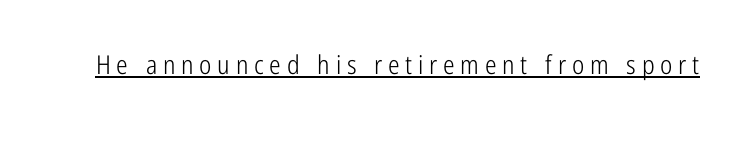
Q: Is the text bold? A: No.
Q: Is the text italic (slanted)? A: No, it is upright.
Q: Is the text underlined? A: Yes.
Q: Is the spacing between letters normal or unusually wide? A: Unusually wide.
